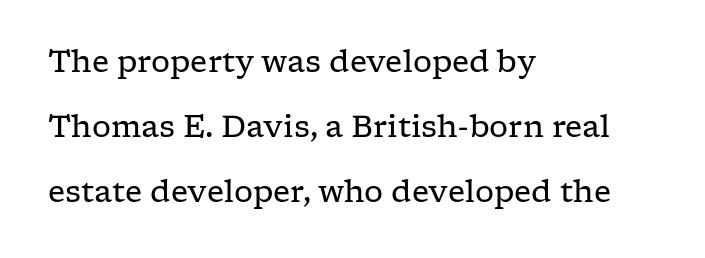
A typesetter would mark this as roman, not italic. Is the block centered? No — it sits flush against the left margin. The letters sit at their default tracking, neither squeezed nor spread. Varying glyph widths throughout — classic text-font behaviour.
